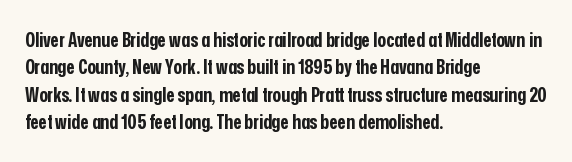
Here the glyphs are tracked normally, forming tight word shapes. The lettering stays uniformly vertical, giving the passage a roman look. The strokes are fattened all the way to bold. This sample keeps an unexceptional amount of space between lines. Underline: absent.
